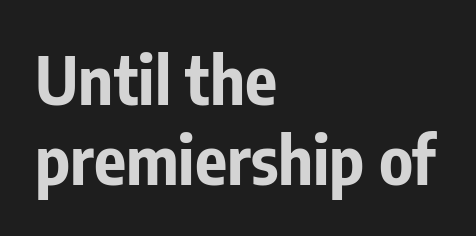
Q: Is the text bold? A: Yes.
Q: Is the text italic (slanted)? A: No, it is upright.
Q: Is the typeface a serif or a sans-serif typeface? A: Sans-serif.
Q: Is the text underlined? A: No.
Q: How is the paragraph aligned? A: Left-aligned.
Q: Is the spacing between letters normal or unusually wide? A: Normal.
Q: Width (condensed, normal, or wide)? A: Condensed.
Q: Stroke contrast? A: Low.
Q: x-height? A: Medium.
Q: Monospaced? A: No.
